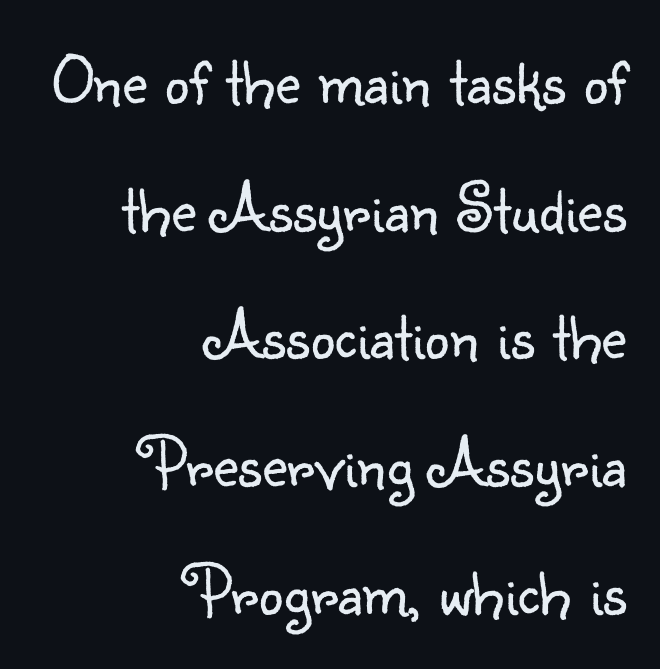
Q: Is the text bold? A: No.
Q: Is the text italic (slanted)? A: No, it is upright.
Q: Is the typeface a serif or a sans-serif typeface? A: Sans-serif.
Q: Is the text underlined? A: No.
Q: How is the paragraph aligned? A: Right-aligned.
Q: Is the spacing between letters normal or unusually wide? A: Normal.
Q: Width (condensed, normal, or wide)? A: Normal.
Q: Stroke contrast? A: Low.
Q: x-height? A: Small.
Q: Monospaced? A: No.
